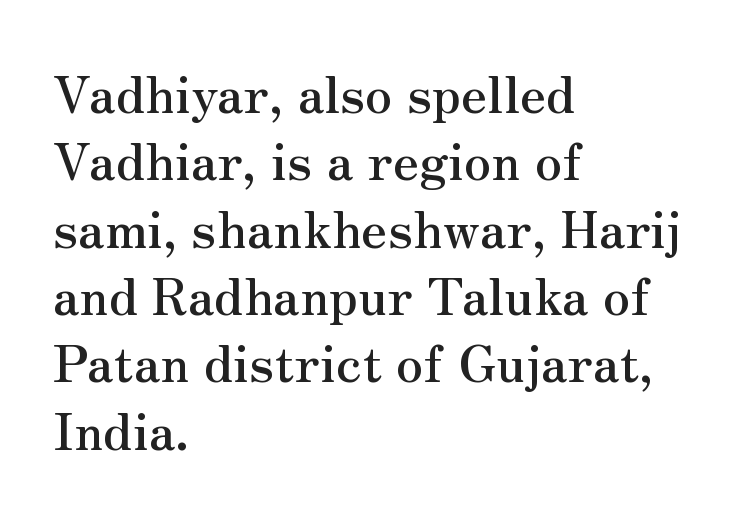
Spacing verdict: proportional, widths tailored to each character. If you drew a line through each stem, it would be perfectly vertical. Inter-character spacing is left at the font's built-in metrics. A normal amount of white space separates one row of letters from the next.
